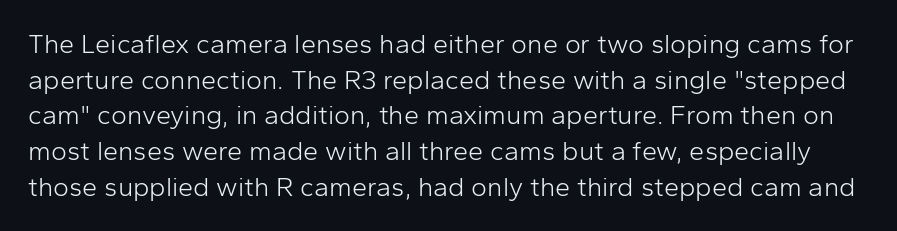
Only glyphs here, with clear space below each row. Does extra space separate the letters? No, they use regular spacing. Style check: upright. This sample keeps an unexceptional amount of space between lines. No extra ink here — the face is not bold.
